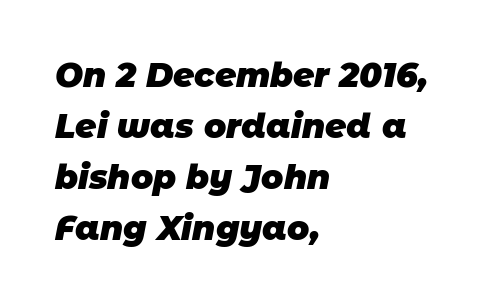
The image shows 33 px heavy sans-serif type; set left-aligned, normal line spacing (1.55x), normal letter spacing, not underlined; low stroke contrast and a large x-height.
